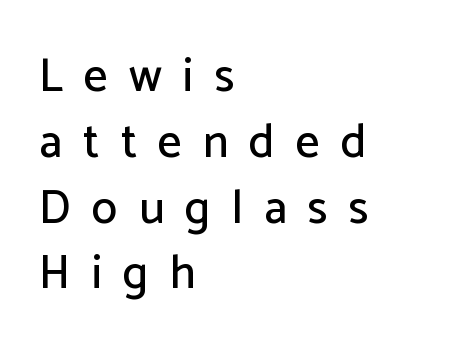
The image shows 47 px sans-serif type, upright; set left-aligned, normal line spacing (1.4x), unusually wide letter spacing (+0.45 em), not underlined; low stroke contrast and a medium x-height.
